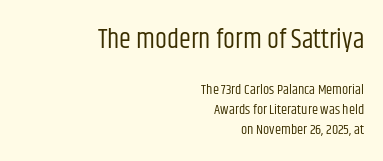
{"italic": "no", "bold": "no", "underline": "no", "align": "right", "line_spacing": "normal", "line_spacing_ratio": 1.43, "letter_spacing": "normal", "letter_spacing_em": 0.0, "larger_block": "first", "size_ratio": 1.93, "glyph_px": 27}
